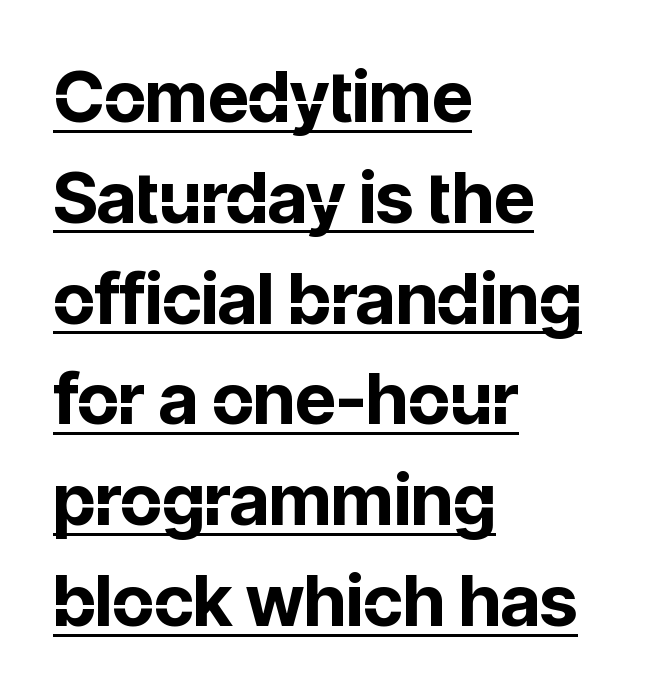
Q: Is the text bold? A: Yes.
Q: Is the text italic (slanted)? A: No, it is upright.
Q: Is the typeface a serif or a sans-serif typeface? A: Sans-serif.
Q: Is the text underlined? A: Yes.
Q: How is the paragraph aligned? A: Left-aligned.
Q: Is the spacing between letters normal or unusually wide? A: Normal.
Q: Is the spacing between lines tight, normal or loose? A: Normal.
Q: Width (condensed, normal, or wide)? A: Normal.
Q: Stroke contrast? A: Low.
Q: x-height? A: Medium.
Q: Monospaced? A: No.
